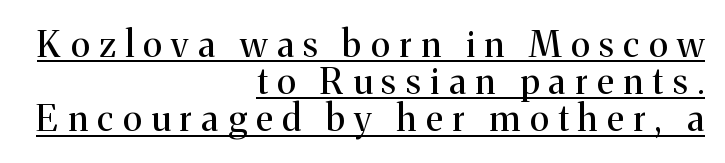
Line endings align vertically; line beginnings do not. If you measured baseline to baseline, you'd find a short distance. The designer went with a serif here, giving each stem small feet. What stands out about the letter spacing? Its width — letters are far apart. Looks like regular typesetting: each glyph gets only the width it needs.
